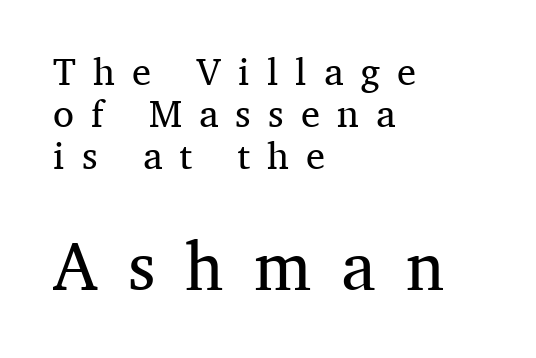
The leading is snug, giving the passage a crowded texture. In CSS terms this would be text-align: left. Posture: straight, roman, zero tilt. Spacing verdict: proportional, widths tailored to each character.
